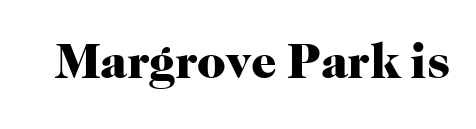
The image shows 50 px heavy serif type, upright; set normal letter spacing, not underlined; high stroke contrast and a medium x-height.
